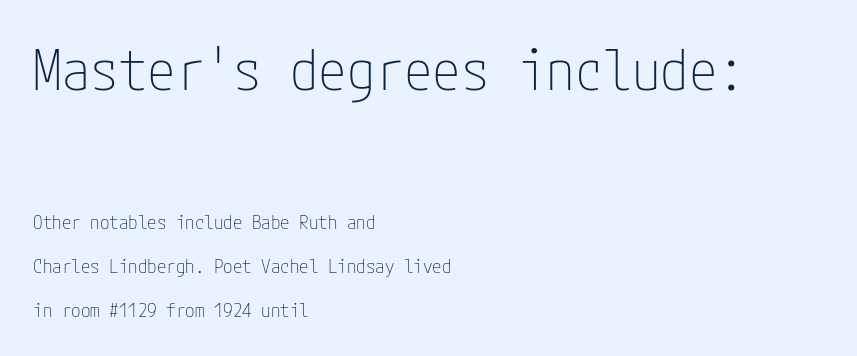
The image shows 57 px thin, condensed sans-serif type, upright; set left-aligned, loose line spacing (2.31x), normal letter spacing, not underlined; the first (top) block is 3.0x larger; low stroke contrast and a medium x-height.
